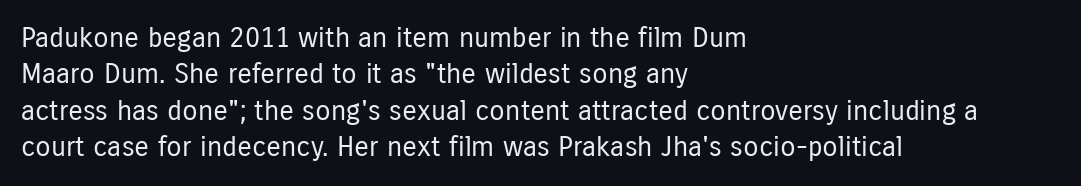
The image shows 28 px regular-weight, condensed sans-serif type, upright; set left-aligned, normal line spacing (1.3x), normal letter spacing, not underlined; low stroke contrast and a medium x-height.
